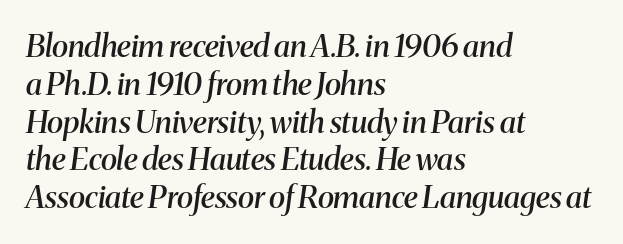
Strokes here are thickened, but only to semibold level. Alignment: flush left. Students, note that the glyphs here touch the page at normal intervals. Descenders are the only things crossing below the line.
